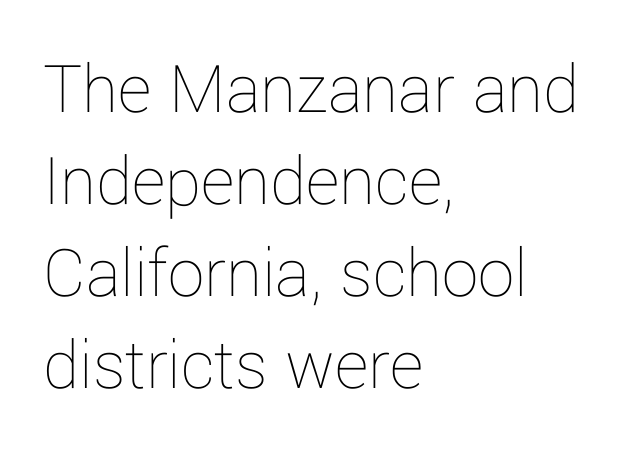
These lines were composed using upright roman letters. Each letter keeps its own natural width here, so spacing adapts to shape. Default kerning and tracking; the words read as compact shapes. The font sits on the lighter half of the weight spectrum, regular included. If you drew a ruler down the left edge, every line would touch it. Letters rest on an invisible, unmarked baseline.
